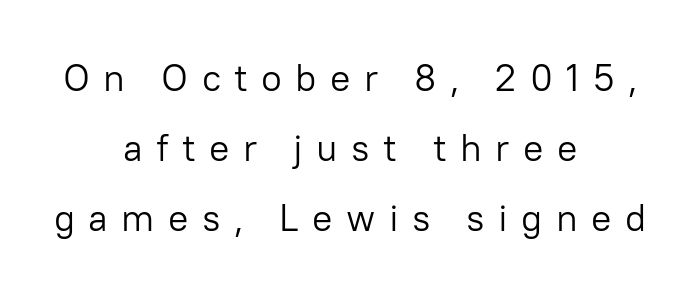
{"serif": "no", "italic": "no", "bold": "no", "weight": "light", "width": "normal", "stroke_contrast": "low", "x_height": "medium", "monospaced": "no", "underline": "no", "align": "center", "line_spacing_ratio": 1.84, "letter_spacing": "wide", "letter_spacing_em": 0.35, "glyph_px": 38}
